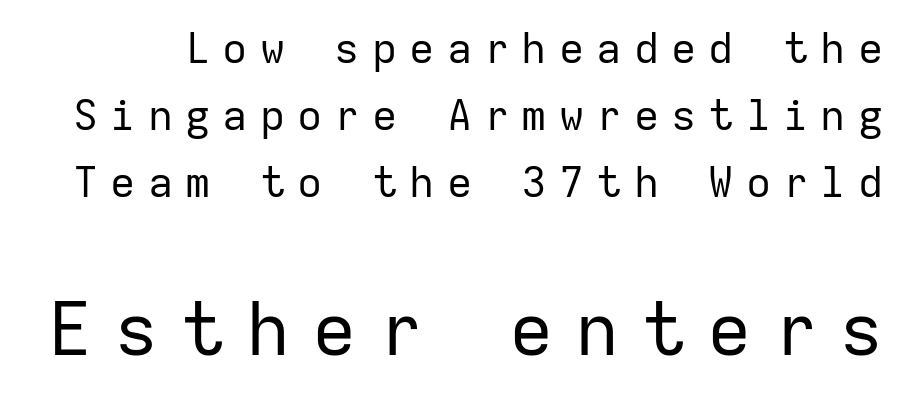
The image shows 74 px regular-weight sans-serif type, upright, monospaced; set normal line spacing (1.6x), unusually wide letter spacing (+0.29 em), not underlined; the second (bottom) block is 1.76x larger; low stroke contrast and a medium x-height.
